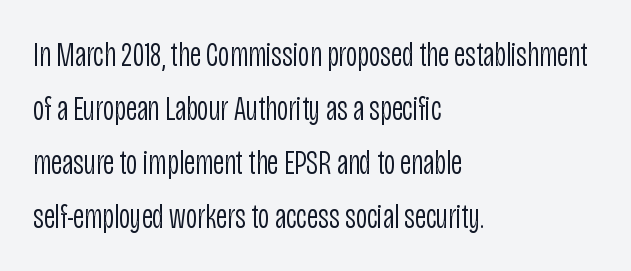
The image shows 35 px light, condensed sans-serif type, upright; set left-aligned, normal line spacing (1.54x), normal letter spacing, not underlined; low stroke contrast and a large x-height.
